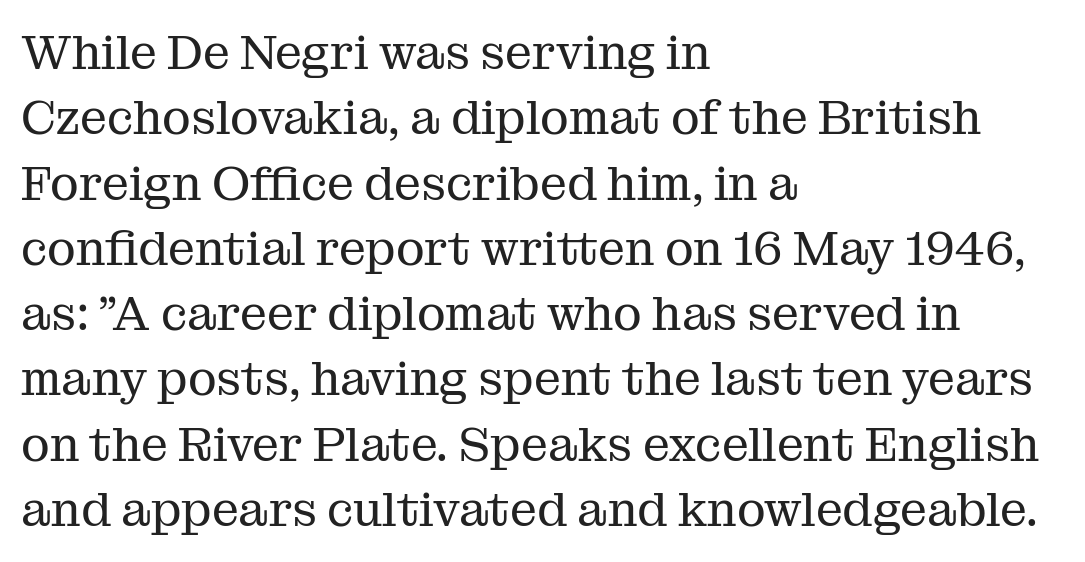
The image shows 48 px regular-weight serif type, upright; set left-aligned, normal line spacing (1.36x), normal letter spacing, not underlined; medium stroke contrast and a medium x-height.
